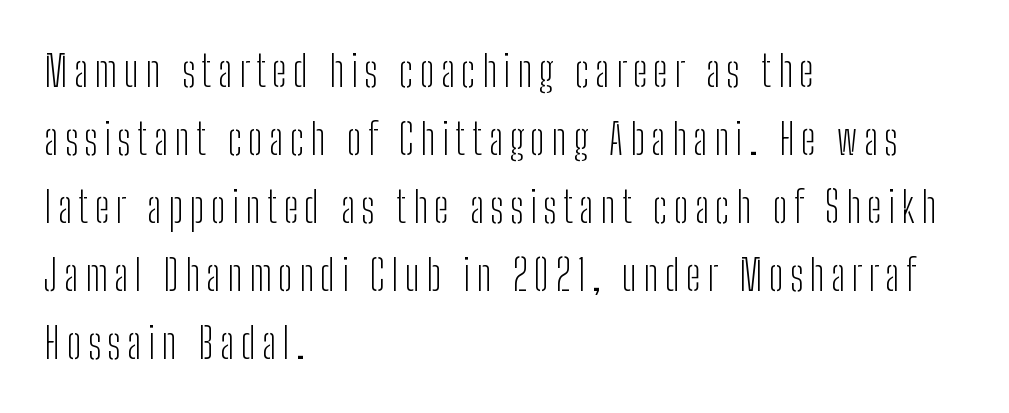
{"serif": "no", "italic": "no", "bold": "no", "weight": "light", "width": "condensed", "stroke_contrast": "low", "x_height": "medium", "monospaced": "no", "underline": "no", "align": "left", "line_spacing": "normal", "line_spacing_ratio": 1.58, "glyph_px": 43}
